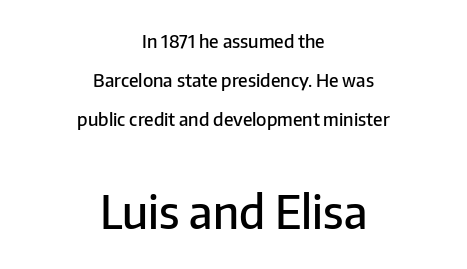
This sample trades compactness for vertical openness between lines. This rendering features lettering with no underline. This is the regular roman posture of the typeface. The rendering uses natural spacing where letterforms have individual widths. Strokes here are thickened, but only to semibold level.
